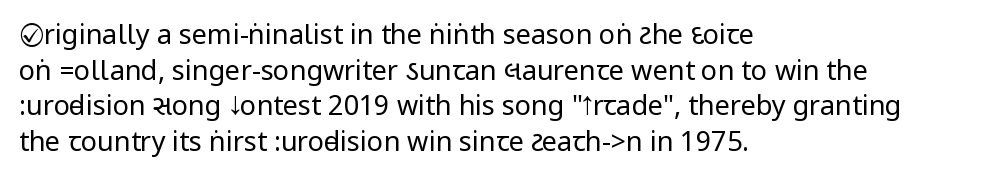
Q: Is the text bold? A: No.
Q: Is the text italic (slanted)? A: No, it is upright.
Q: Is the text underlined? A: No.
Q: How is the paragraph aligned? A: Left-aligned.
Q: Is the spacing between letters normal or unusually wide? A: Normal.
Q: Is the spacing between lines tight, normal or loose? A: Normal.
